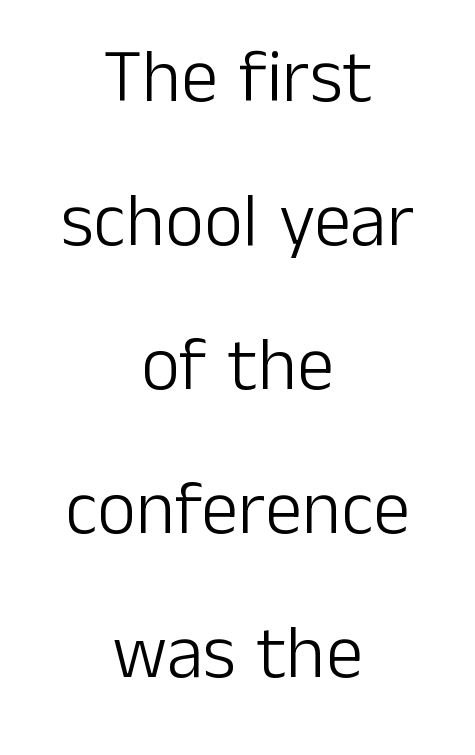
These lines keep a tight, regular rhythm from letter to letter. No letter is thick-stroked: the sample isn't bold. This sample uses a sans-serif face. Students, observe: this is what heavily led, spacious text looks like.
